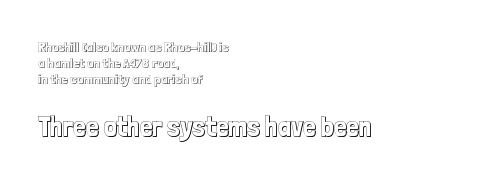
Q: Is the text italic (slanted)? A: No, it is upright.
Q: Is the text underlined? A: No.
Q: How is the paragraph aligned? A: Left-aligned.
Q: Is the spacing between letters normal or unusually wide? A: Normal.
Q: Which block of text is set in a larger size, the first (top) or the second (bottom)? A: The second (bottom) one.
Q: Width (condensed, normal, or wide)? A: Condensed.
Q: x-height? A: Medium.
Q: Monospaced? A: No.
